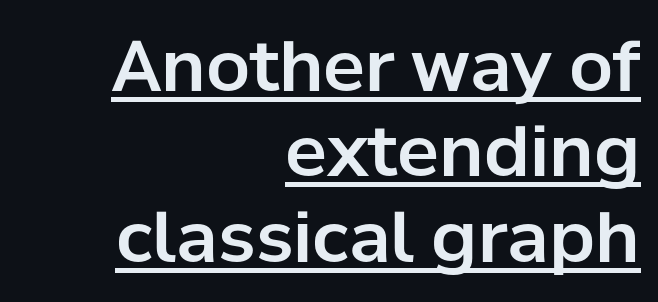
Q: Is the text italic (slanted)? A: No, it is upright.
Q: Is the typeface a serif or a sans-serif typeface? A: Sans-serif.
Q: Is the text underlined? A: Yes.
Q: How is the paragraph aligned? A: Right-aligned.
Q: Is the spacing between letters normal or unusually wide? A: Normal.
Q: Width (condensed, normal, or wide)? A: Normal.
Q: Stroke contrast? A: Low.
Q: x-height? A: Medium.
Q: Monospaced? A: No.
